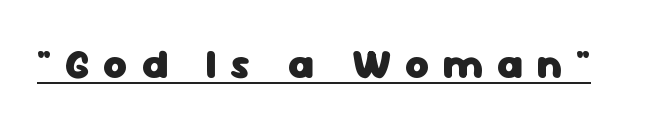
{"serif": "no", "italic": "no", "bold": "yes", "weight": "heavy", "width": "normal", "stroke_contrast": "low", "x_height": "medium", "monospaced": "no", "underline": "yes", "letter_spacing": "wide", "letter_spacing_em": 0.33, "glyph_px": 41}
